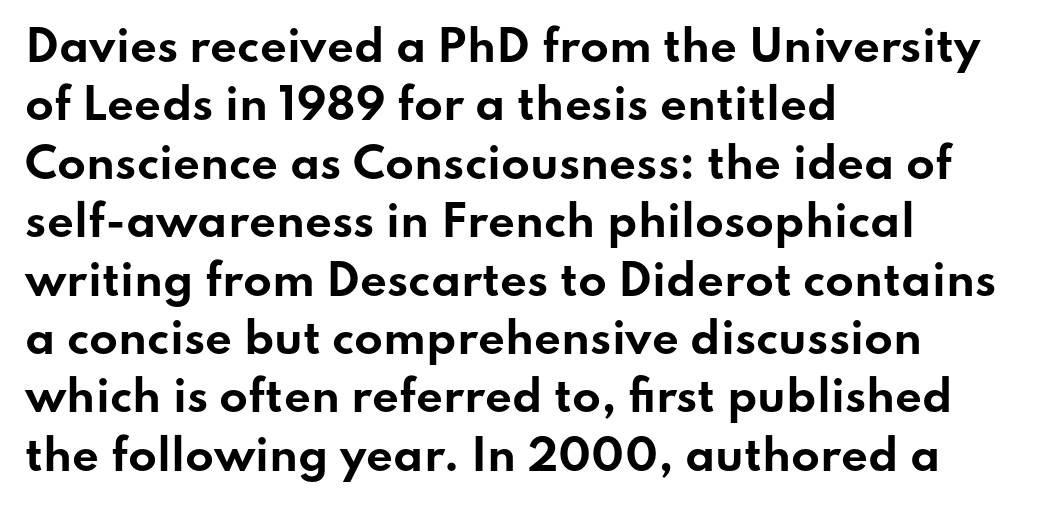
Q: Is the text bold? A: Yes.
Q: Is the text italic (slanted)? A: No, it is upright.
Q: Is the typeface a serif or a sans-serif typeface? A: Sans-serif.
Q: Is the text underlined? A: No.
Q: How is the paragraph aligned? A: Left-aligned.
Q: Is the spacing between letters normal or unusually wide? A: Normal.
Q: Is the spacing between lines tight, normal or loose? A: Normal.
Q: Width (condensed, normal, or wide)? A: Wide.
Q: Stroke contrast? A: Low.
Q: x-height? A: Small.
Q: Monospaced? A: No.
